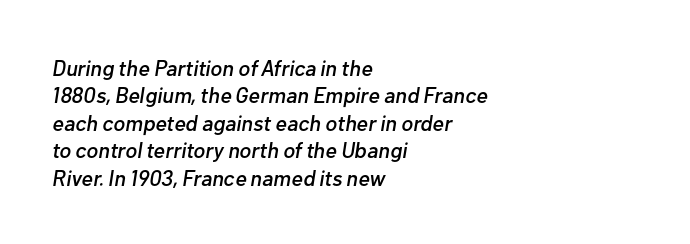
The passage shown leans; its letterforms are oblique. The line texture is even and compact thanks to regular tracking. The zone under the glyphs is completely vacant. Vertically, the passage feels balanced, rows spaced as you'd expect. This sample is left-justified, so line endings fall wherever the words run out.
